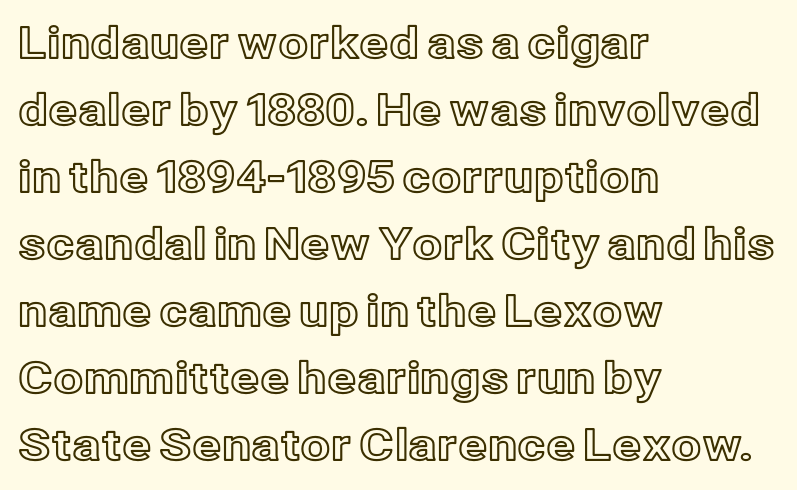
The image shows 43 px text type, upright; set left-aligned, normal line spacing (1.56x), normal letter spacing, not underlined; a medium x-height.
